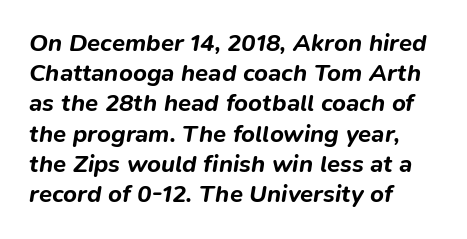
No word sits above an underline. Does the copy run flush right? No — it runs flush left. An italicized treatment has been applied to the whole sample. Inter-character spacing is left at the font's built-in metrics. The rendering uses a bold face; every stroke is thick and dark.
